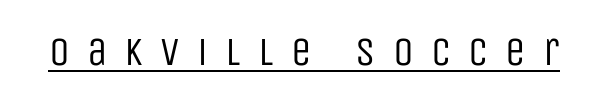
{"serif": "no", "italic": "no", "bold": "no", "weight": "regular", "width": "condensed", "stroke_contrast": "low", "x_height": "large", "monospaced": "no", "underline": "yes", "letter_spacing": "wide", "letter_spacing_em": 0.42, "glyph_px": 41}
